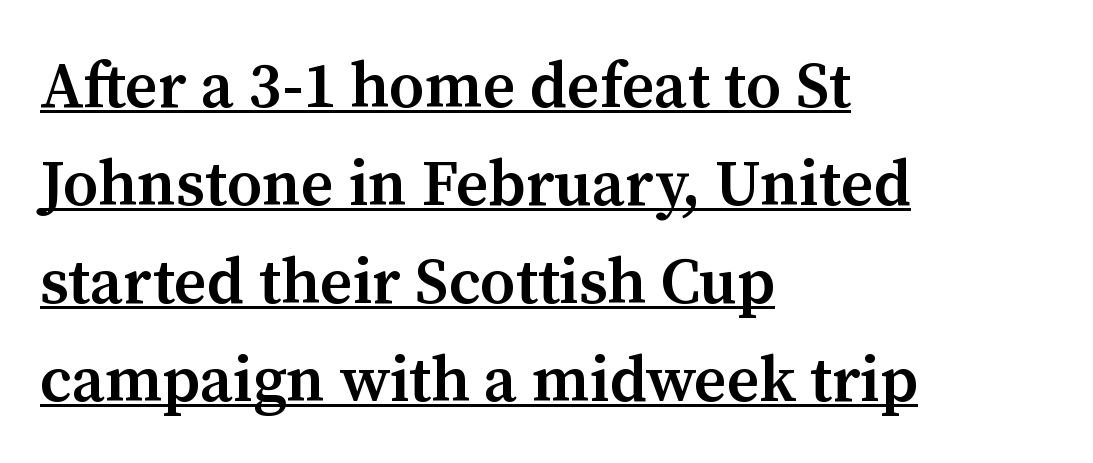
{"serif": "yes", "italic": "no", "bold": "semi", "weight": "semibold", "width": "normal", "stroke_contrast": "medium", "x_height": "medium", "monospaced": "no", "underline": "yes", "align": "left", "line_spacing": "normal", "line_spacing_ratio": 1.53, "letter_spacing": "normal", "letter_spacing_em": 0.0, "glyph_px": 64}
